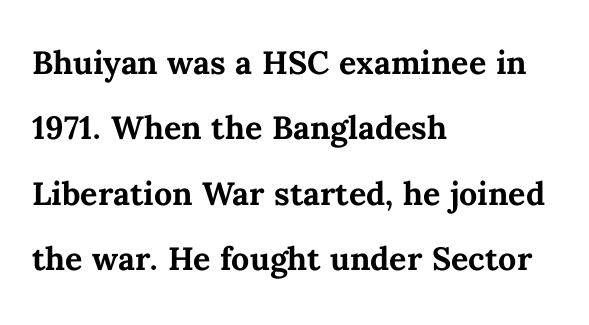
Q: Is the text bold? A: Yes.
Q: Is the text italic (slanted)? A: No, it is upright.
Q: Is the text underlined? A: No.
Q: How is the paragraph aligned? A: Left-aligned.
Q: Is the spacing between letters normal or unusually wide? A: Normal.
Q: Is the spacing between lines tight, normal or loose? A: Normal.
Q: Width (condensed, normal, or wide)? A: Normal.
Q: Stroke contrast? A: Medium.
Q: x-height? A: Medium.
Q: Monospaced? A: No.
